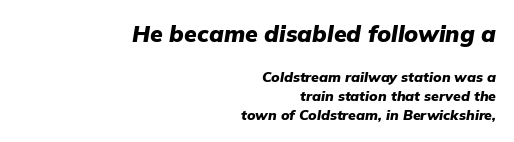
The image shows 23 px bold type, italic (leaning right); set right-aligned, normal line spacing (1.34x), normal letter spacing, not underlined; the first (top) block is 1.64x larger.
